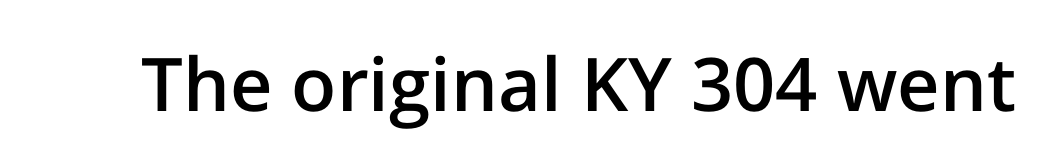
This rendering features lettering with no underline. The typography opts for an upright posture over an oblique one. Honestly, the letter spacing is just normal — you wouldn't notice it. A typesetter would call this proportional, since set widths differ per character. A fair bit of extra ink — the face is semibold, not bold.
